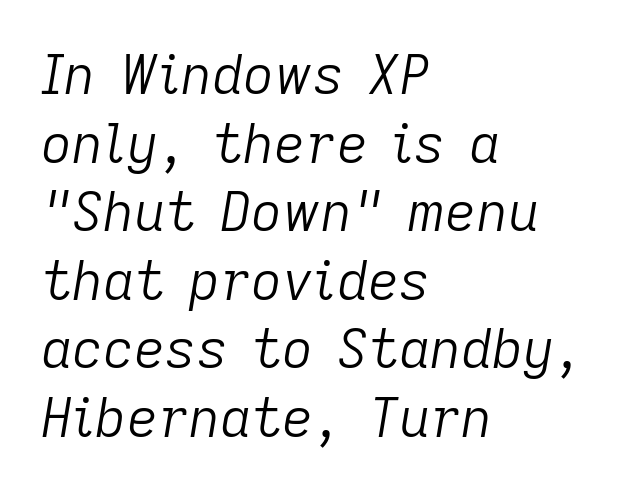
The image shows 54 px light type, italic (leaning right); set left-aligned, normal line spacing (1.27x), normal letter spacing, not underlined; low stroke contrast and a medium x-height.
